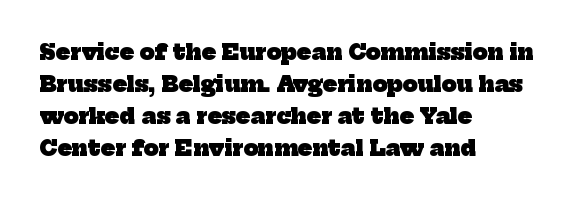
The string is rendered with underlining switched off. What stands out about the letter spacing? Nothing — it is the standard amount. I'd describe the lettering as bold — thick and assertive. What's the leading like? Ordinary, nothing unusual. This rendering uses left alignment, leaving the right contour irregular.
